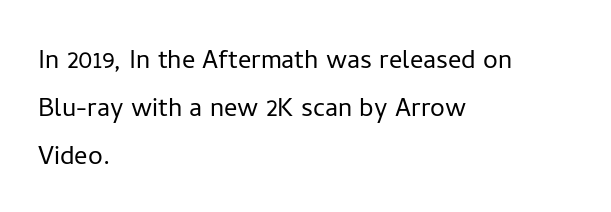
You can tell it's not italic because the verticals are truly vertical. Weight class: somewhere from thin through regular. The paragraph shown leans on its left margin. Font category for this specimen: sans-serif. A normal amount of white space separates one row of letters from the next.
